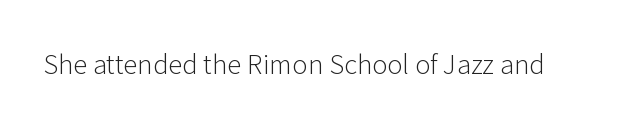
The image shows 26 px text type, upright; set normal letter spacing, not underlined.
